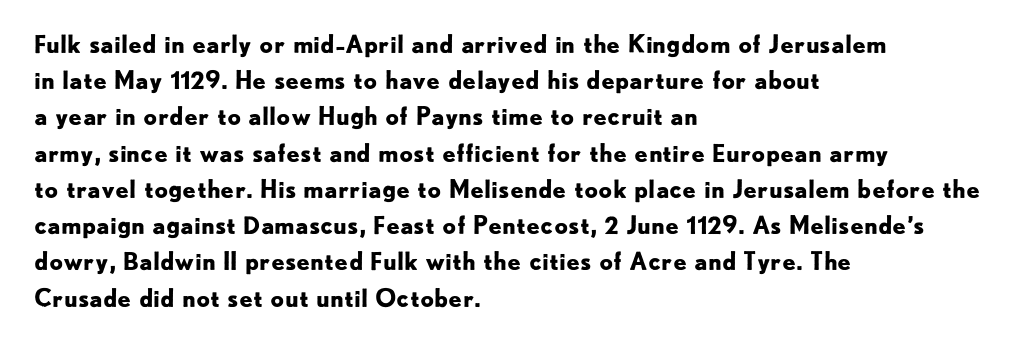
{"italic": "no", "bold": "yes", "underline": "no", "align": "left", "line_spacing": "normal", "line_spacing_ratio": 1.51, "letter_spacing": "normal", "letter_spacing_em": 0.0, "glyph_px": 24}
